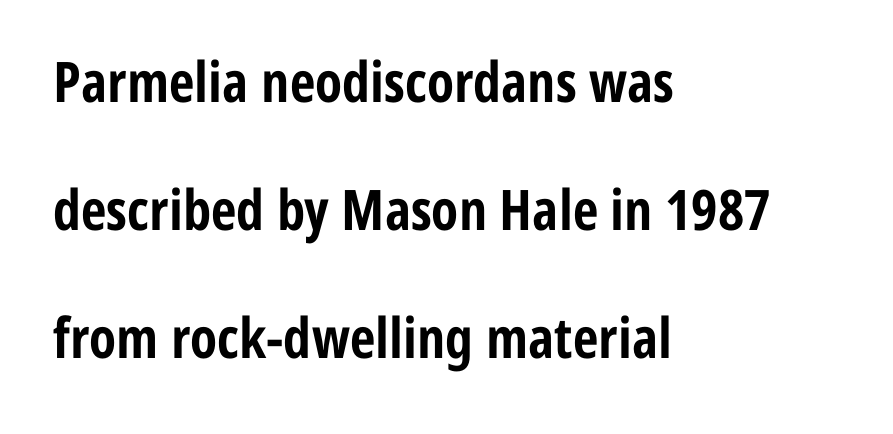
Q: Is the text bold? A: Yes.
Q: Is the text italic (slanted)? A: No, it is upright.
Q: Is the typeface a serif or a sans-serif typeface? A: Sans-serif.
Q: Is the text underlined? A: No.
Q: How is the paragraph aligned? A: Left-aligned.
Q: Is the spacing between letters normal or unusually wide? A: Normal.
Q: Is the spacing between lines tight, normal or loose? A: Loose.
Q: Width (condensed, normal, or wide)? A: Condensed.
Q: Stroke contrast? A: Low.
Q: x-height? A: Medium.
Q: Monospaced? A: No.
